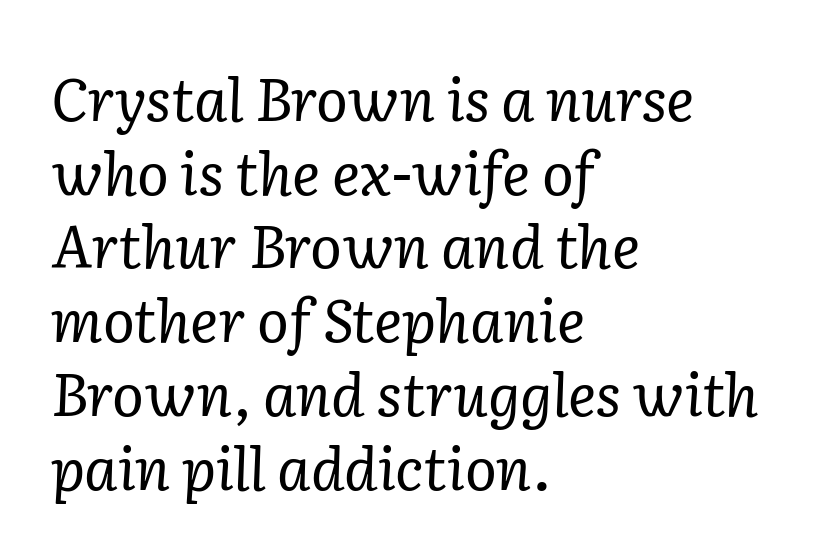
{"serif": "yes", "italic": "yes", "lean": "right", "slant_degrees": 2, "bold": "no", "weight": "regular", "width": "normal", "stroke_contrast": "low", "x_height": "medium", "monospaced": "no", "underline": "no", "align": "left", "line_spacing": "normal", "line_spacing_ratio": 1.25, "letter_spacing": "normal", "letter_spacing_em": 0.0, "glyph_px": 59}
